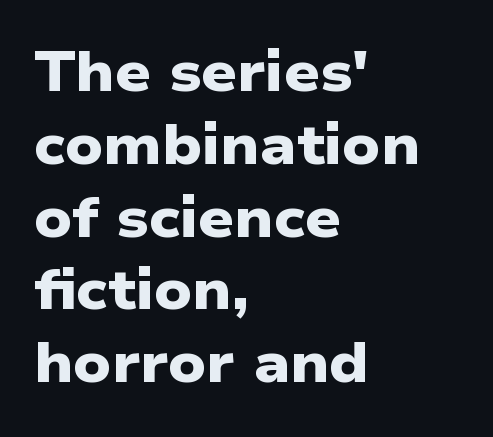
Q: Is the text bold? A: Yes.
Q: Is the typeface a serif or a sans-serif typeface? A: Sans-serif.
Q: Is the text underlined? A: No.
Q: How is the paragraph aligned? A: Left-aligned.
Q: Is the spacing between letters normal or unusually wide? A: Normal.
Q: Is the spacing between lines tight, normal or loose? A: Normal.
Q: Width (condensed, normal, or wide)? A: Wide.
Q: Stroke contrast? A: Low.
Q: x-height? A: Medium.
Q: Monospaced? A: No.
